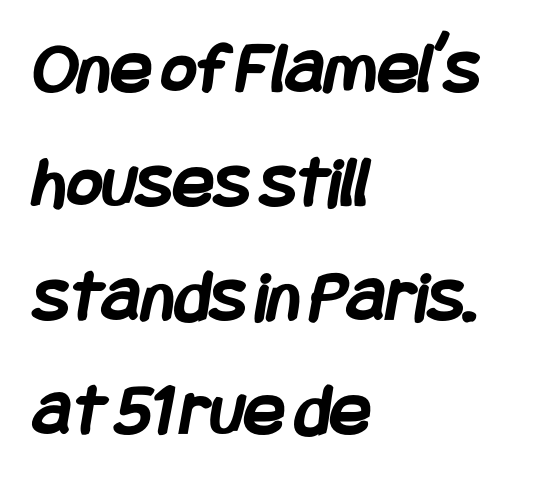
{"serif": "no", "bold": "yes", "weight": "semibold", "width": "condensed", "stroke_contrast": "low", "x_height": "large", "underline": "no", "align": "left", "line_spacing": "normal", "line_spacing_ratio": 1.5, "letter_spacing": "normal", "letter_spacing_em": 0.0, "glyph_px": 76}
